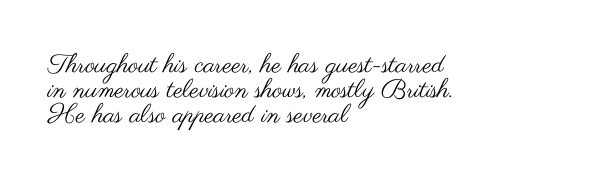
The image shows 26 px text type; set left-aligned, tight line spacing (0.96x), normal letter spacing, not underlined.
